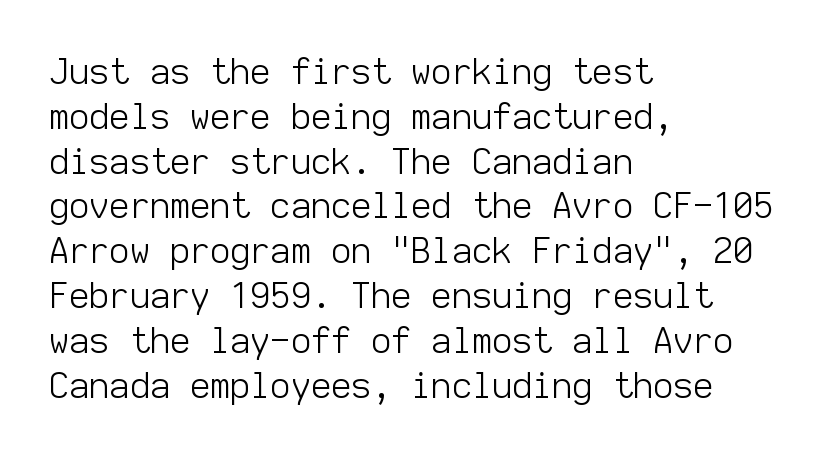
Weight: not bold — regular or lighter. Style check: upright. Think of a typewriter: that constant character pitch is what you see here. The leading is moderate, giving the passage an even texture. Any mark beneath the type? The region is blank.
